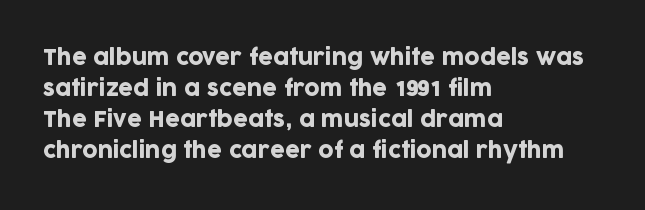
The image shows 21 px text type, upright; set left-aligned, normal line spacing (1.47x), normal letter spacing, not underlined.
